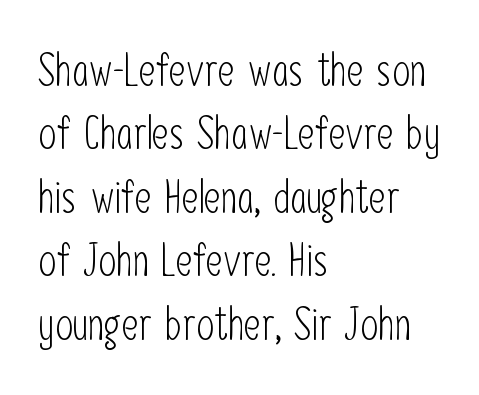
Q: Is the text bold? A: No.
Q: Is the text italic (slanted)? A: No, it is upright.
Q: Is the typeface a serif or a sans-serif typeface? A: Sans-serif.
Q: Is the text underlined? A: No.
Q: How is the paragraph aligned? A: Left-aligned.
Q: Is the spacing between letters normal or unusually wide? A: Normal.
Q: Is the spacing between lines tight, normal or loose? A: Normal.
Q: Width (condensed, normal, or wide)? A: Condensed.
Q: Stroke contrast? A: Low.
Q: x-height? A: Medium.
Q: Monospaced? A: No.
